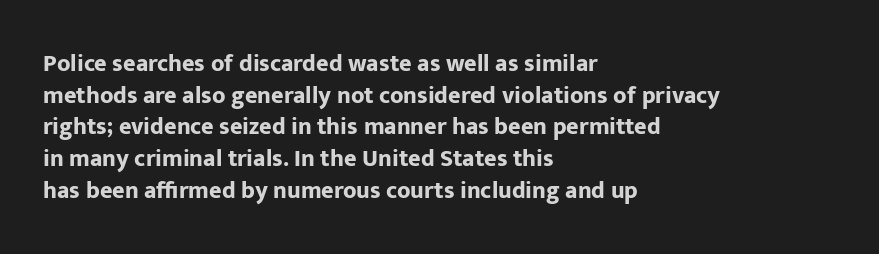
{"italic": "no", "bold": "yes", "underline": "no", "align": "left", "line_spacing": "normal", "line_spacing_ratio": 1.32, "letter_spacing": "normal", "letter_spacing_em": 0.0, "glyph_px": 24}
